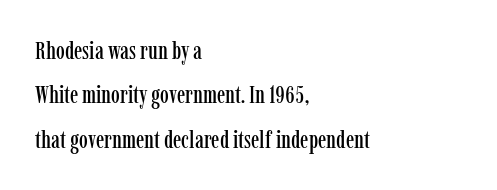
These lines were composed using upright roman letters. Bare-footed words on every line. Each word holds together tightly as a unit, with standard inter-letter gaps. Layout note: lines flush left.
